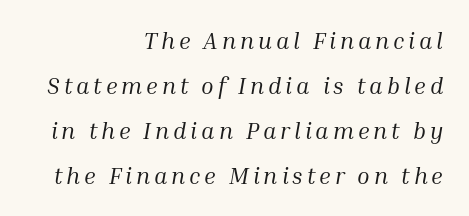
Q: Is the text bold? A: No.
Q: Is the text italic (slanted)? A: Yes, it leans right by about 10 degrees.
Q: Is the text underlined? A: No.
Q: How is the paragraph aligned? A: Right-aligned.
Q: Is the spacing between lines tight, normal or loose? A: Loose.
